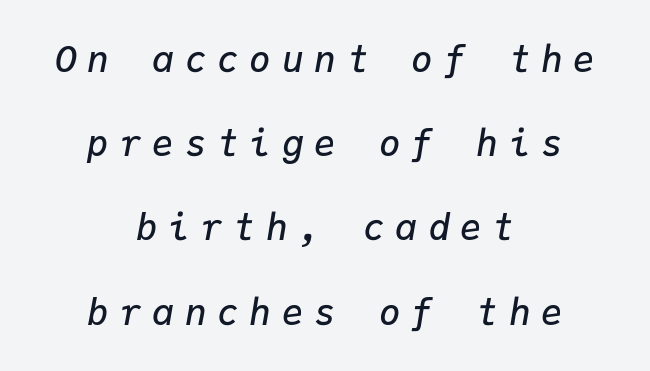
The image shows 36 px semibold type, italic (leaning right), monospaced; set centered, loose line spacing (2.34x), unusually wide letter spacing (+0.3 em), not underlined; low stroke contrast and a medium x-height.
